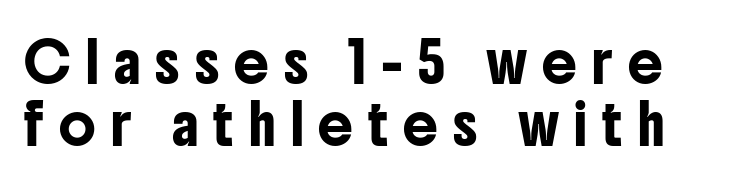
What's the leading like? Ordinary, nothing unusual. Note the varied advance widths — an 'i' is clearly narrower than an 'm'. These lines have a slow, spaced-out rhythm from letter to letter. Decoration check: the copy has no underline.
